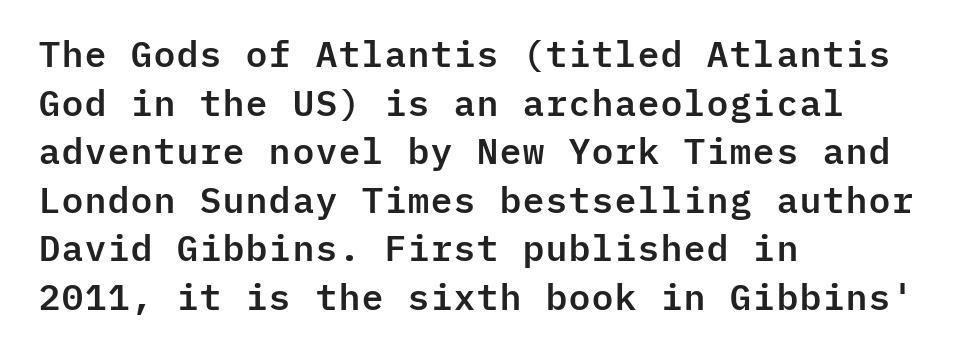
{"serif": "no", "italic": "no", "width": "normal", "stroke_contrast": "low", "x_height": "medium", "monospaced": "yes", "underline": "no", "align": "left", "line_spacing": "normal", "line_spacing_ratio": 1.35, "letter_spacing": "normal", "letter_spacing_em": 0.0, "glyph_px": 36}
